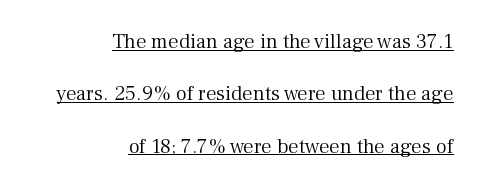
{"italic": "no", "bold": "no", "underline": "yes", "align": "right", "line_spacing": "loose", "line_spacing_ratio": 2.49, "letter_spacing": "normal", "letter_spacing_em": 0.0, "glyph_px": 21}
